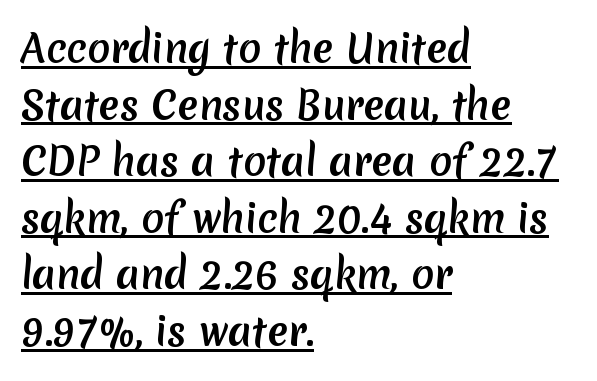
The image shows 38 px sans-serif type; set left-aligned, normal line spacing (1.49x), normal letter spacing, underlined; medium stroke contrast and a medium x-height.
